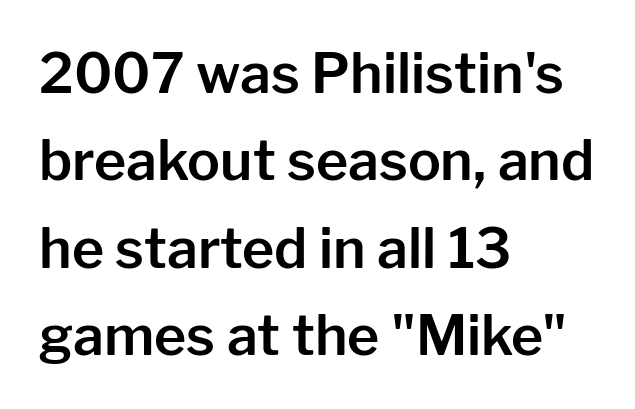
Q: Is the text italic (slanted)? A: No, it is upright.
Q: Is the typeface a serif or a sans-serif typeface? A: Sans-serif.
Q: Is the text underlined? A: No.
Q: How is the paragraph aligned? A: Left-aligned.
Q: Is the spacing between letters normal or unusually wide? A: Normal.
Q: Is the spacing between lines tight, normal or loose? A: Normal.
Q: Width (condensed, normal, or wide)? A: Normal.
Q: Stroke contrast? A: Low.
Q: x-height? A: Medium.
Q: Monospaced? A: No.
